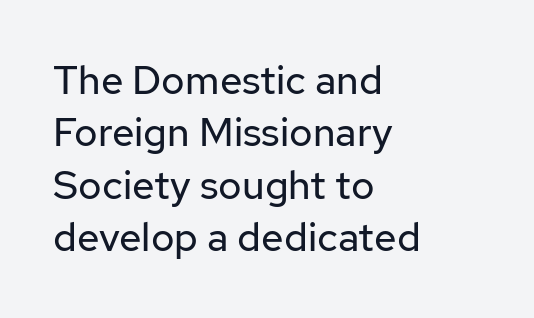
{"serif": "no", "italic": "no", "bold": "no", "weight": "regular", "width": "normal", "stroke_contrast": "low", "x_height": "medium", "monospaced": "no", "underline": "no", "align": "left", "line_spacing": "normal", "line_spacing_ratio": 1.31, "letter_spacing": "normal", "letter_spacing_em": 0.0, "glyph_px": 40}
